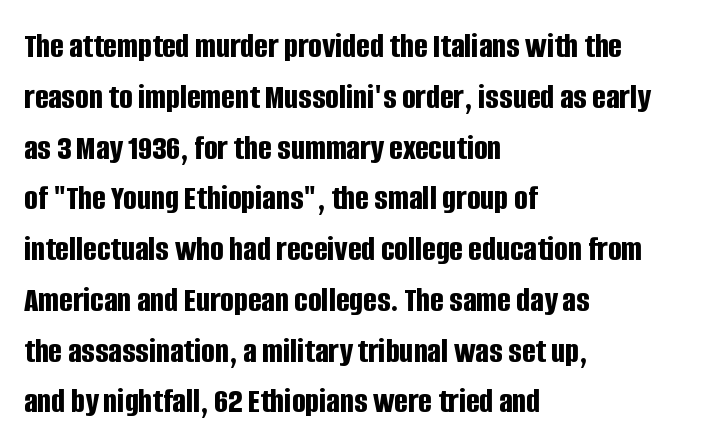
If you drew a ruler down the left edge, every line would touch it. Letter spacing: default. This sample keeps an unexceptional amount of space between lines. Spacing verdict: proportional, widths tailored to each character. The baseline area is clear. Typographically, this falls in the sans-serif category.
